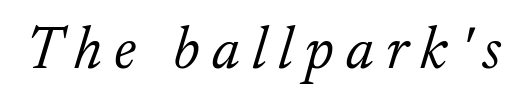
Q: Is the text bold? A: No.
Q: Is the text italic (slanted)? A: Yes, it leans right by about 17 degrees.
Q: Is the typeface a serif or a sans-serif typeface? A: Serif.
Q: Is the text underlined? A: No.
Q: Is the spacing between letters normal or unusually wide? A: Unusually wide.
Q: Width (condensed, normal, or wide)? A: Normal.
Q: Stroke contrast? A: Low.
Q: x-height? A: Small.
Q: Monospaced? A: No.
